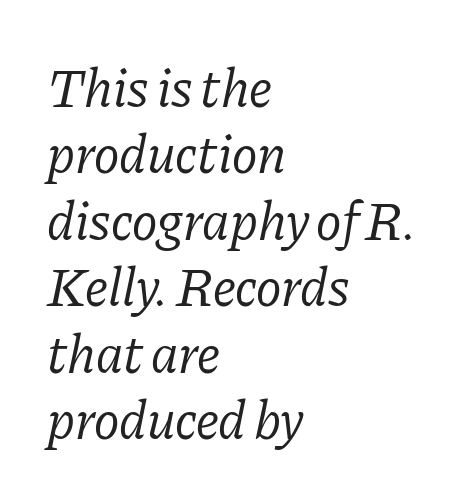
{"serif": "yes", "italic": "yes", "lean": "right", "slant_degrees": 11, "bold": "no", "weight": "regular", "width": "normal", "stroke_contrast": "low", "x_height": "medium", "monospaced": "no", "underline": "no", "align": "left", "line_spacing_ratio": 1.23, "letter_spacing": "normal", "letter_spacing_em": 0.0, "glyph_px": 54}
